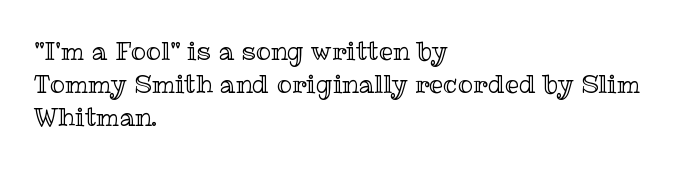
The image shows 25 px text type, upright; set left-aligned, normal line spacing (1.33x), normal letter spacing, not underlined.
